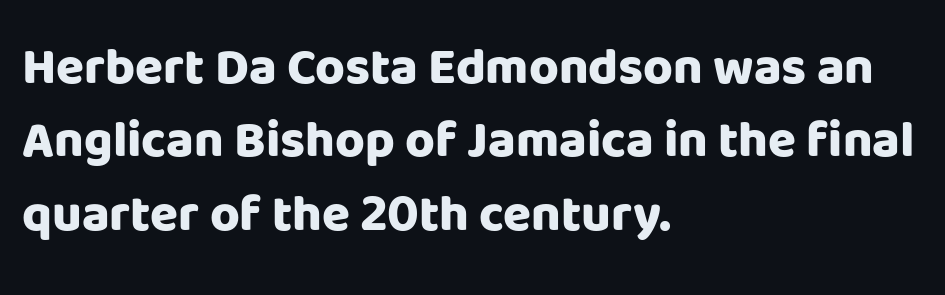
Q: Is the text bold? A: Yes.
Q: Is the text italic (slanted)? A: No, it is upright.
Q: Is the typeface a serif or a sans-serif typeface? A: Sans-serif.
Q: Is the text underlined? A: No.
Q: How is the paragraph aligned? A: Left-aligned.
Q: Is the spacing between letters normal or unusually wide? A: Normal.
Q: Is the spacing between lines tight, normal or loose? A: Normal.
Q: Width (condensed, normal, or wide)? A: Normal.
Q: Stroke contrast? A: Low.
Q: x-height? A: Large.
Q: Monospaced? A: No.
